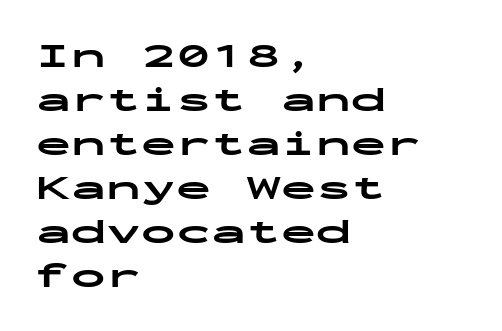
{"serif": "no", "italic": "no", "bold": "yes", "weight": "bold", "width": "wide", "stroke_contrast": "low", "x_height": "medium", "monospaced": "yes", "underline": "no", "align": "left", "line_spacing": "normal", "line_spacing_ratio": 1.26, "letter_spacing": "normal", "letter_spacing_em": 0.0, "glyph_px": 35}
